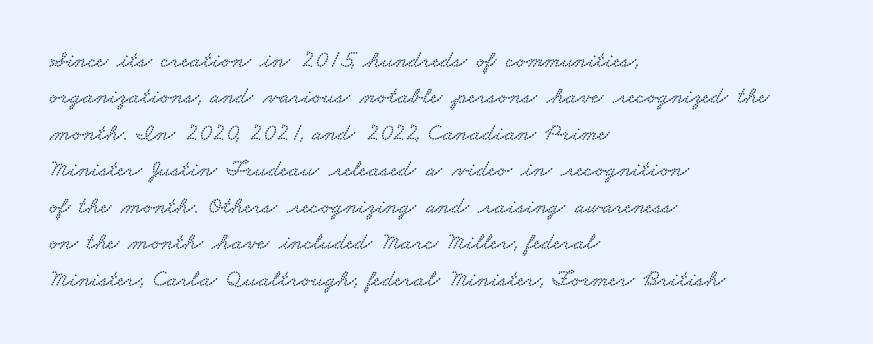
{"underline": "no", "align": "left", "line_spacing": "normal", "line_spacing_ratio": 1.52, "letter_spacing": "normal", "letter_spacing_em": 0.0, "glyph_px": 24}
